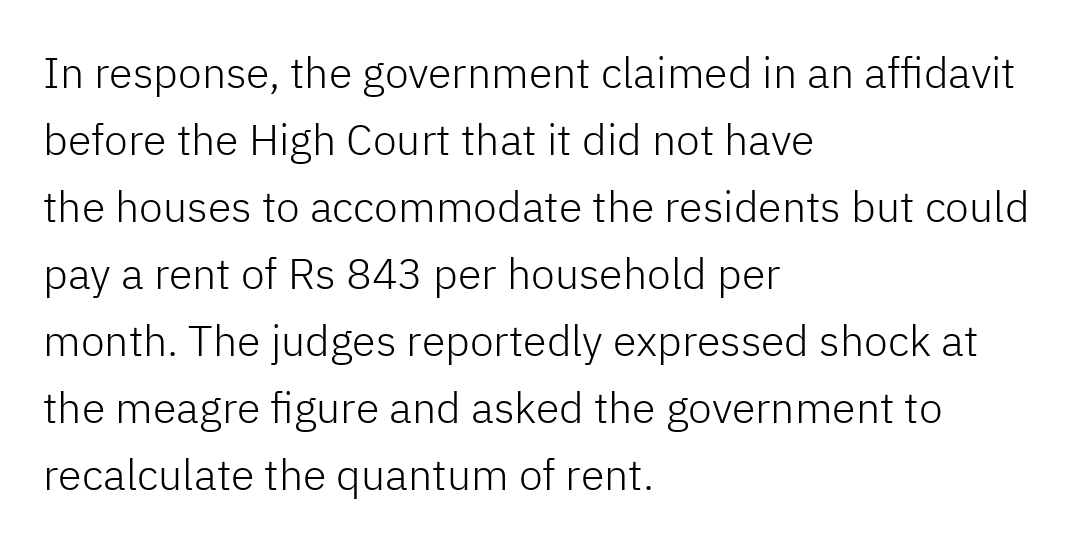
Quick note: not italic, upright. The passage shown is not underscored anywhere. The rag falls on the right side of this text block. Each letter keeps its own natural width here, so spacing adapts to shape. Tracking here is standard; glyphs follow each other at the usual distance.
